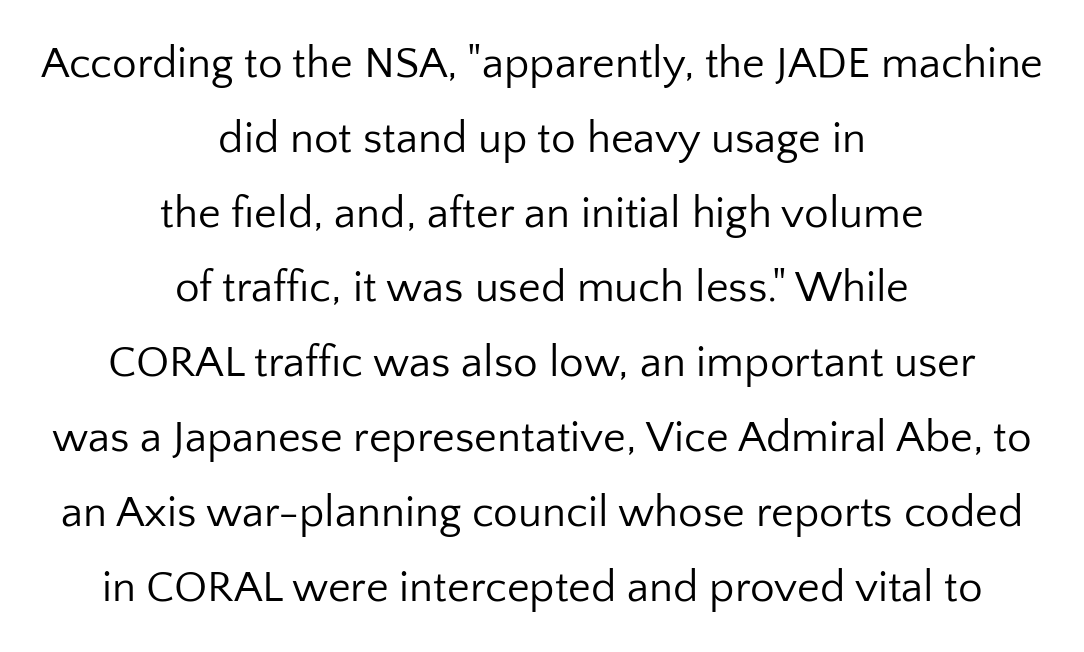
The image shows 44 px regular-weight sans-serif type, upright; set centered, normal line spacing (1.7x), normal letter spacing, not underlined; low stroke contrast and a medium x-height.
